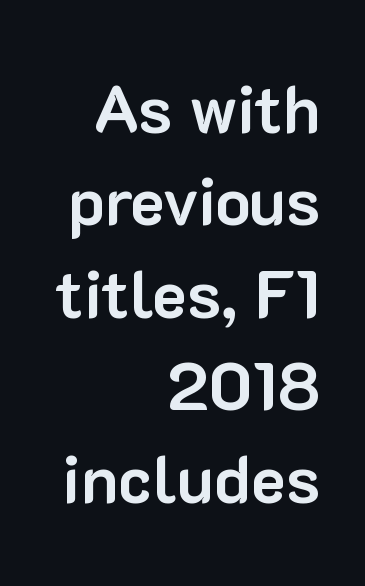
Q: Is the text bold? A: Yes.
Q: Is the text italic (slanted)? A: No, it is upright.
Q: Is the typeface a serif or a sans-serif typeface? A: Sans-serif.
Q: Is the text underlined? A: No.
Q: How is the paragraph aligned? A: Right-aligned.
Q: Is the spacing between letters normal or unusually wide? A: Normal.
Q: Is the spacing between lines tight, normal or loose? A: Normal.
Q: Width (condensed, normal, or wide)? A: Normal.
Q: Stroke contrast? A: Low.
Q: x-height? A: Medium.
Q: Monospaced? A: No.
